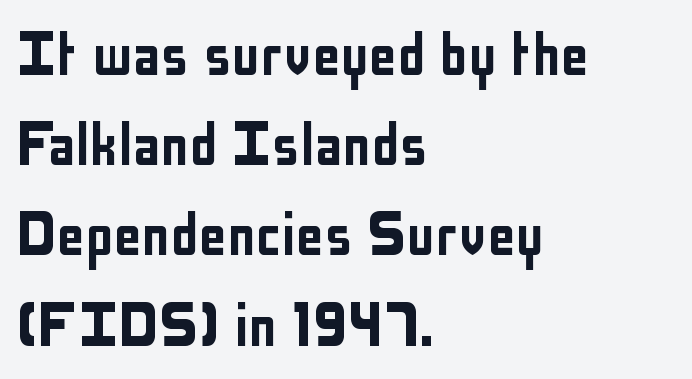
Does extra space separate the letters? No, they use regular spacing. Bare-footed words on every line. Vertically, the passage feels balanced, rows spaced as you'd expect. Classification — sans serif. The letters advance in unequal steps, a hallmark of proportional type. The ragged edge is on the right, which tells us the setting is flush left.
